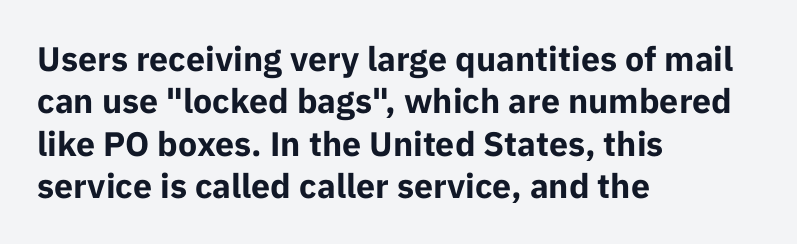
Q: Is the text bold? A: Yes.
Q: Is the text italic (slanted)? A: No, it is upright.
Q: Is the typeface a serif or a sans-serif typeface? A: Sans-serif.
Q: Is the text underlined? A: No.
Q: How is the paragraph aligned? A: Left-aligned.
Q: Is the spacing between letters normal or unusually wide? A: Normal.
Q: Is the spacing between lines tight, normal or loose? A: Normal.
Q: Width (condensed, normal, or wide)? A: Normal.
Q: Stroke contrast? A: Low.
Q: x-height? A: Medium.
Q: Monospaced? A: No.
